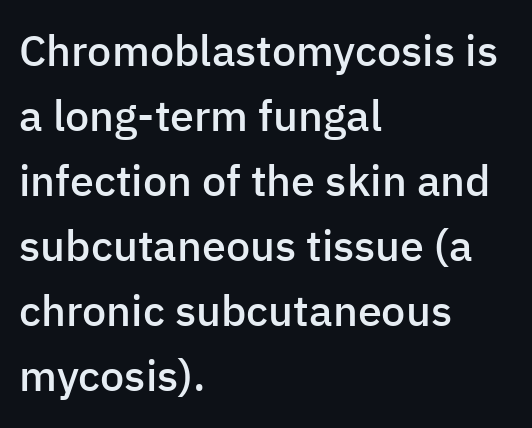
Q: Is the text bold? A: Semi-bold.
Q: Is the text italic (slanted)? A: No, it is upright.
Q: Is the typeface a serif or a sans-serif typeface? A: Sans-serif.
Q: Is the text underlined? A: No.
Q: How is the paragraph aligned? A: Left-aligned.
Q: Is the spacing between letters normal or unusually wide? A: Normal.
Q: Is the spacing between lines tight, normal or loose? A: Normal.
Q: Width (condensed, normal, or wide)? A: Normal.
Q: Stroke contrast? A: Low.
Q: x-height? A: Medium.
Q: Monospaced? A: No.
